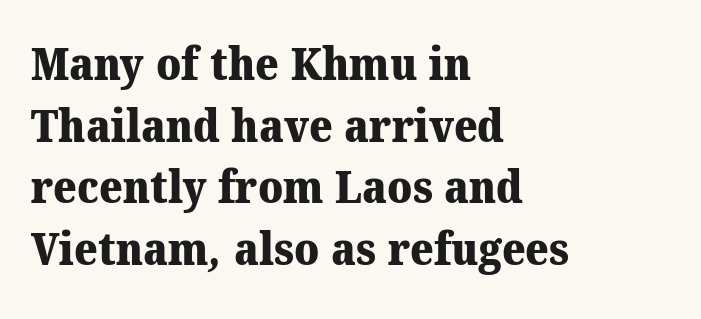
Q: Is the text bold? A: Yes.
Q: Is the typeface a serif or a sans-serif typeface? A: Serif.
Q: Is the text underlined? A: No.
Q: How is the paragraph aligned? A: Left-aligned.
Q: Is the spacing between letters normal or unusually wide? A: Normal.
Q: Is the spacing between lines tight, normal or loose? A: Normal.
Q: Width (condensed, normal, or wide)? A: Normal.
Q: Stroke contrast? A: Medium.
Q: x-height? A: Medium.
Q: Monospaced? A: No.
